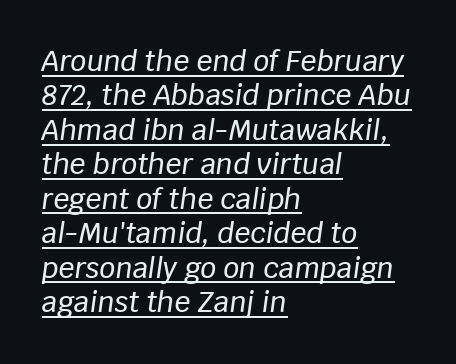
{"italic": "yes", "lean": "right", "slant_degrees": 8, "width": "normal", "stroke_contrast": "low", "x_height": "large", "monospaced": "no", "underline": "yes", "align": "left", "line_spacing_ratio": 1.23, "letter_spacing": "normal", "letter_spacing_em": 0.0, "glyph_px": 28}
